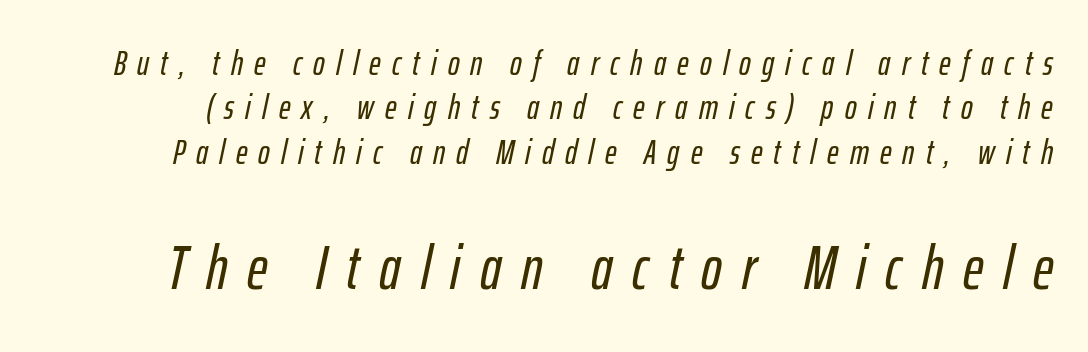
{"italic": "yes", "lean": "right", "slant_degrees": 12, "width": "condensed", "stroke_contrast": "low", "x_height": "medium", "monospaced": "no", "underline": "no", "line_spacing": "normal", "line_spacing_ratio": 1.27, "letter_spacing": "wide", "letter_spacing_em": 0.32, "larger_block": "second", "size_ratio": 1.77, "glyph_px": 62}
